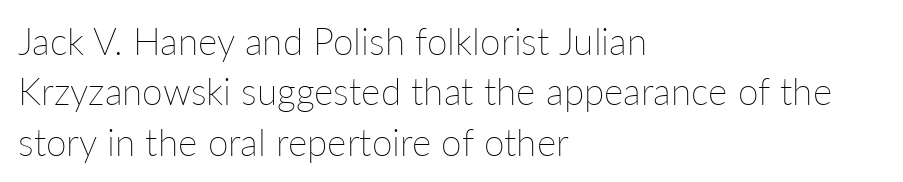
Q: Is the text bold? A: No.
Q: Is the text italic (slanted)? A: No, it is upright.
Q: Is the text underlined? A: No.
Q: How is the paragraph aligned? A: Left-aligned.
Q: Is the spacing between letters normal or unusually wide? A: Normal.
Q: Is the spacing between lines tight, normal or loose? A: Normal.
Q: Width (condensed, normal, or wide)? A: Normal.
Q: Stroke contrast? A: Low.
Q: x-height? A: Medium.
Q: Monospaced? A: No.
